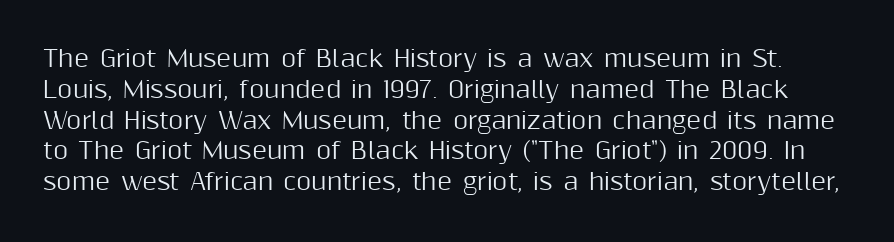
Q: Is the text italic (slanted)? A: No, it is upright.
Q: Is the text underlined? A: No.
Q: Is the spacing between letters normal or unusually wide? A: Normal.
Q: Is the spacing between lines tight, normal or loose? A: Normal.
